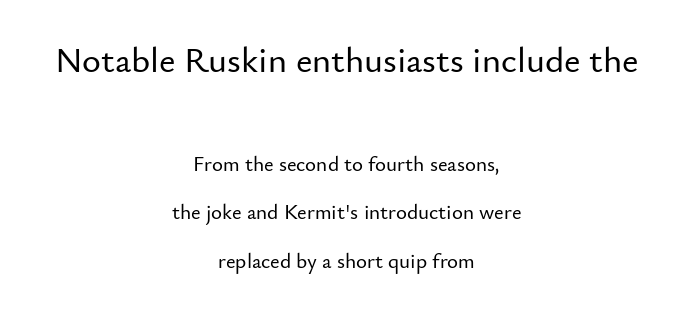
Reading top to bottom, the characters get smaller at the block break. Horizontally, the lines are justified to the midpoint only. Glyph-to-glyph distance matches everyday printed text. Successive baselines arrive slowly, with a big drop between each. The lettering stays uniformly vertical, giving the passage a roman look. Varying glyph widths throughout — classic text-font behaviour.
